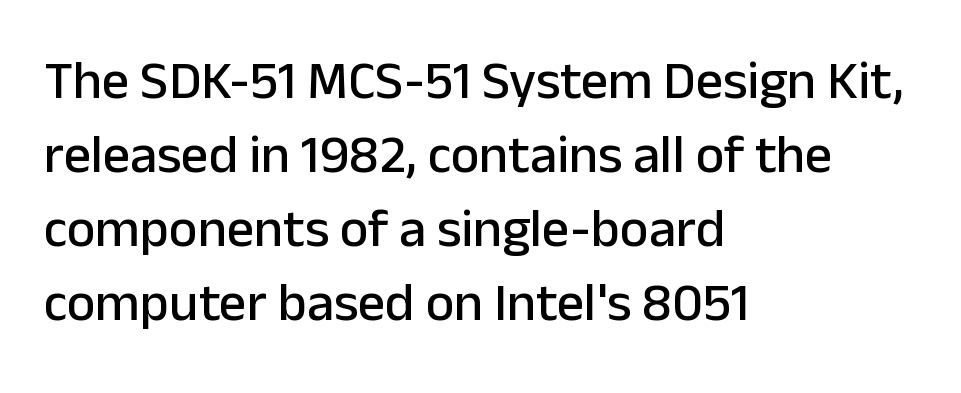
Visually the block forms a straight wall on the left and a jagged coastline on the right. The area under the type is left untouched. Is there much room between lines? A standard amount, neither cramped nor airy. This sample uses a sans-serif face. Tracking value appears to be zero — textbook default spacing. A typesetter would call this proportional, since set widths differ per character.
